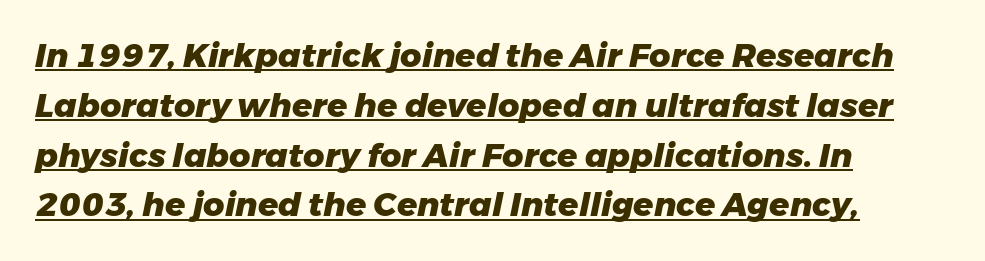
Heft: maximum for text — a bold. The text carries the slant typical of an italic or oblique font. Line starts are locked; line ends wander. The specimen includes a rule beneath the text block's lines. This sample has the flowing, uneven cadence of proportional lettering.
